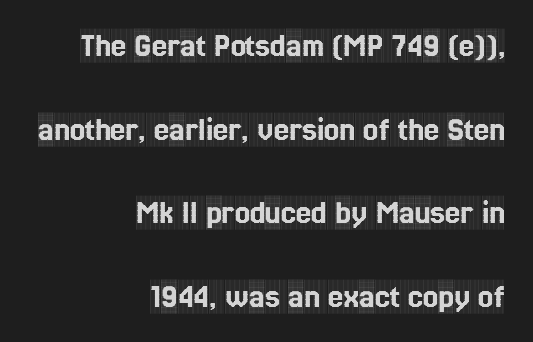
The image shows 34 px condensed serif type, upright; set right-aligned, loose line spacing (2.46x), normal letter spacing, not underlined; a large x-height.
